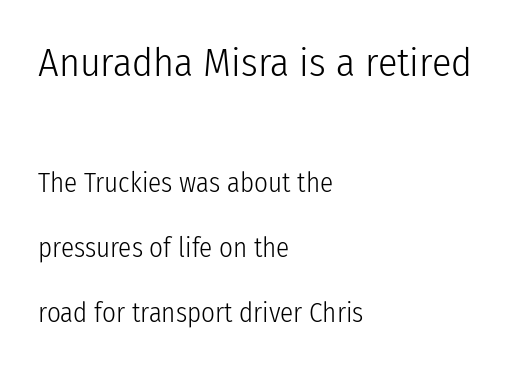
{"serif": "no", "italic": "no", "bold": "no", "weight": "light", "width": "condensed", "stroke_contrast": "low", "x_height": "medium", "monospaced": "no", "underline": "no", "align": "left", "line_spacing": "loose", "line_spacing_ratio": 2.4, "letter_spacing": "normal", "letter_spacing_em": 0.0, "larger_block": "first", "size_ratio": 1.48, "glyph_px": 40}
